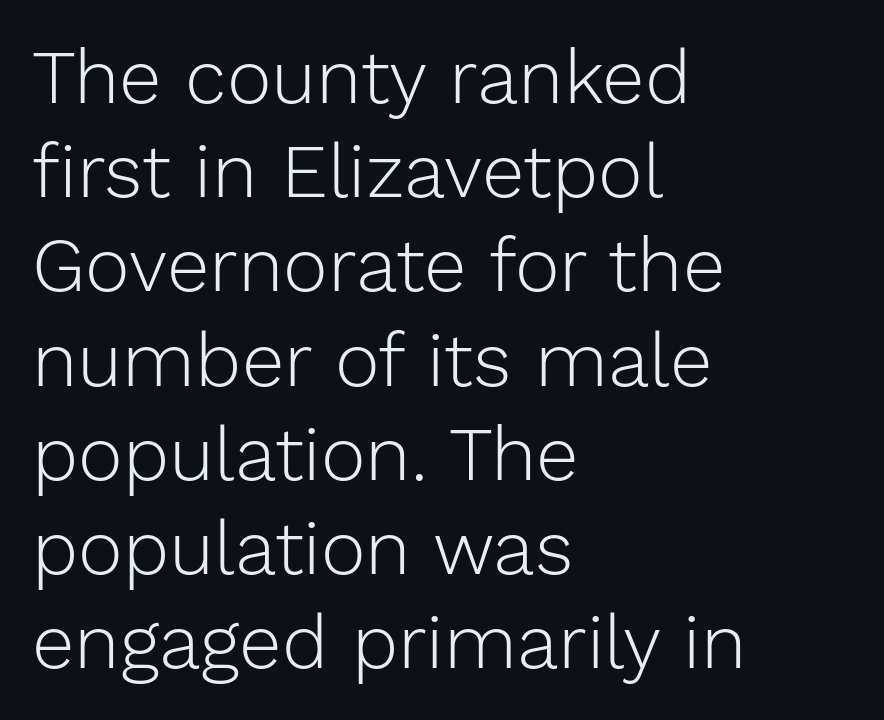
A typesetter would call this proportional, since set widths differ per character. The letterforms sit at book weight or below. You can tell from the bare stems that sans-serif type was used. Nobody touched the tracking dial on this one. The text block is weighted toward the left margin, trailing off unevenly rightward. The string is rendered with underlining switched off.
